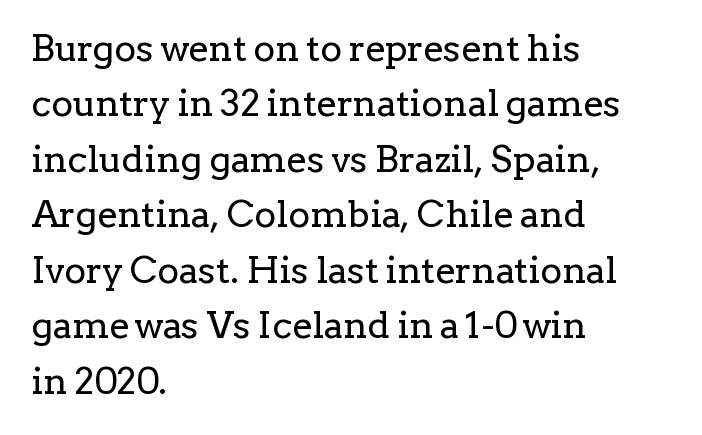
Q: Is the text bold? A: No.
Q: Is the text italic (slanted)? A: No, it is upright.
Q: Is the typeface a serif or a sans-serif typeface? A: Serif.
Q: Is the text underlined? A: No.
Q: How is the paragraph aligned? A: Left-aligned.
Q: Is the spacing between letters normal or unusually wide? A: Normal.
Q: Is the spacing between lines tight, normal or loose? A: Normal.
Q: Width (condensed, normal, or wide)? A: Normal.
Q: Stroke contrast? A: Low.
Q: x-height? A: Medium.
Q: Monospaced? A: No.
